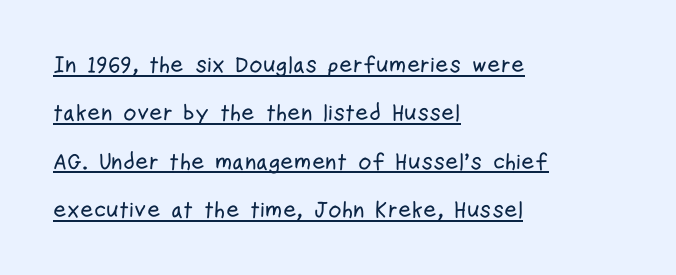
The leading is generous, giving the passage an open texture. Does extra space separate the letters? No, they use regular spacing. The rag falls on the right side of this text block. Every word sits above its own underline.
